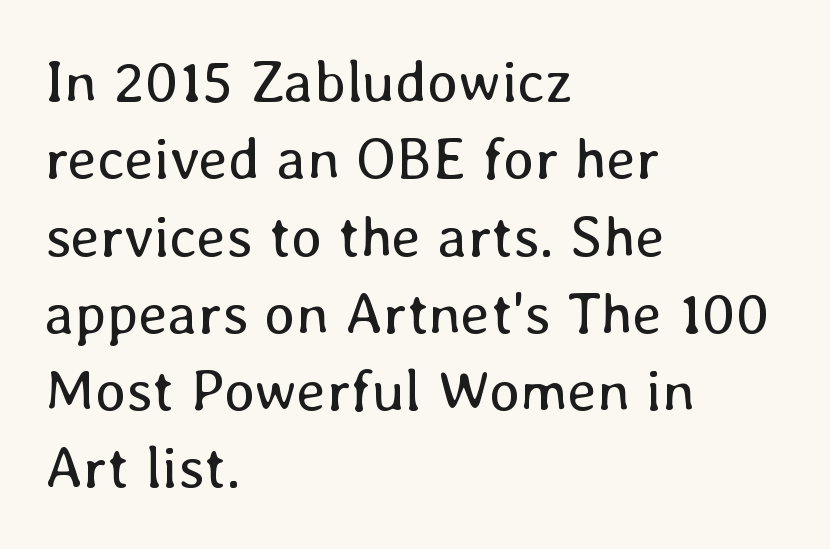
{"italic": "no", "bold": "no", "weight": "regular", "width": "normal", "stroke_contrast": "low", "x_height": "medium", "monospaced": "no", "underline": "no", "align": "left", "line_spacing": "normal", "line_spacing_ratio": 1.31, "letter_spacing": "normal", "letter_spacing_em": 0.0, "glyph_px": 59}
